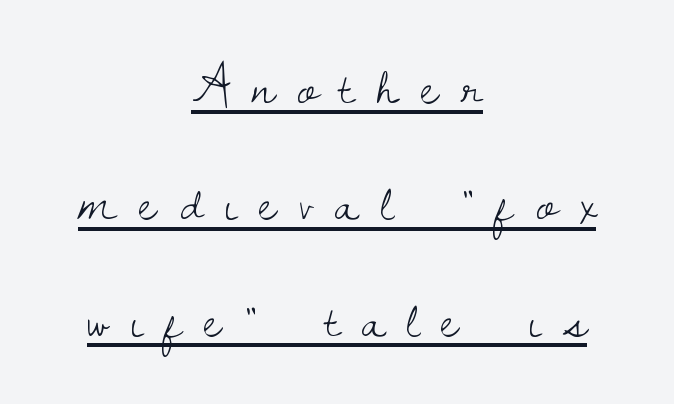
The image shows 56 px light serif type; set centered, loose line spacing (2.08x), unusually wide letter spacing (+0.4 em), underlined; low stroke contrast and a small x-height.
